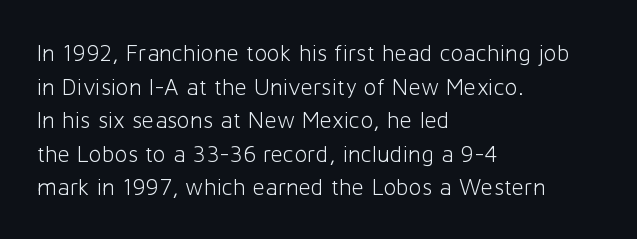
Q: Is the text bold? A: No.
Q: Is the text italic (slanted)? A: No, it is upright.
Q: Is the text underlined? A: No.
Q: How is the paragraph aligned? A: Left-aligned.
Q: Is the spacing between letters normal or unusually wide? A: Normal.
Q: Is the spacing between lines tight, normal or loose? A: Normal.
